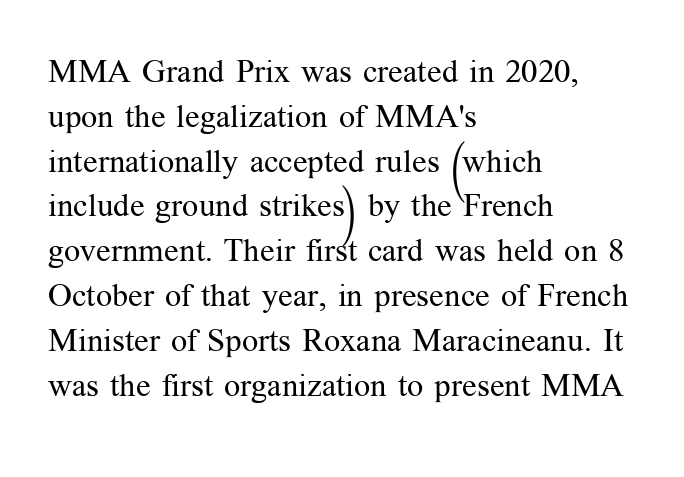
{"serif": "yes", "italic": "no", "bold": "no", "weight": "regular", "width": "normal", "stroke_contrast": "medium", "x_height": "medium", "monospaced": "no", "underline": "no", "align": "left", "line_spacing": "normal", "line_spacing_ratio": 1.4, "letter_spacing": "normal", "letter_spacing_em": 0.0, "glyph_px": 32}
